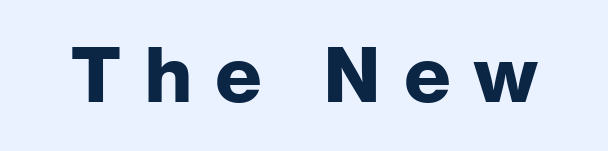
{"serif": "no", "italic": "no", "bold": "yes", "weight": "heavy", "width": "normal", "stroke_contrast": "low", "x_height": "medium", "monospaced": "no", "underline": "no", "letter_spacing": "wide", "letter_spacing_em": 0.3, "glyph_px": 77}
